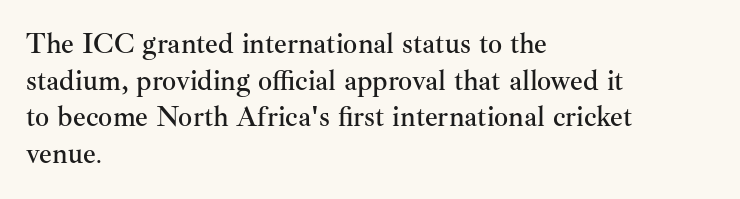
{"serif": "yes", "italic": "no", "width": "normal", "stroke_contrast": "medium", "x_height": "small", "monospaced": "no", "underline": "no", "align": "left", "line_spacing": "normal", "line_spacing_ratio": 1.31, "letter_spacing": "normal", "letter_spacing_em": 0.0, "glyph_px": 28}
